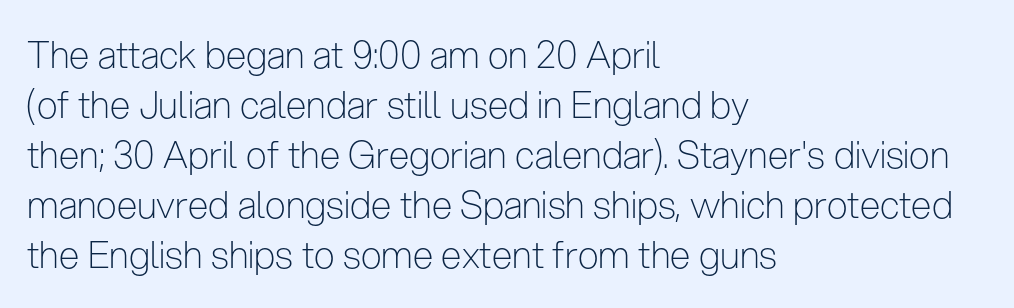
The image shows 37 px light, condensed sans-serif type, upright; set left-aligned, normal line spacing (1.35x), normal letter spacing, not underlined; low stroke contrast and a medium x-height.
